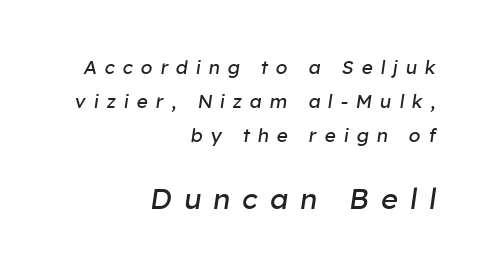
{"italic": "yes", "lean": "right", "slant_degrees": 8, "bold": "no", "weight": "regular", "width": "normal", "stroke_contrast": "low", "x_height": "medium", "monospaced": "no", "underline": "no", "align": "right", "line_spacing_ratio": 1.79, "letter_spacing": "wide", "letter_spacing_em": 0.41, "larger_block": "second", "size_ratio": 1.53, "glyph_px": 29}
